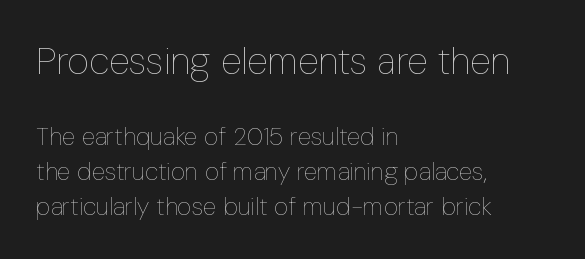
Here the glyphs are tracked normally, forming tight word shapes. Block one is the big one; block two sits smaller underneath. Quick note: underline off. The face looks like a standard text weight, possibly lighter.
